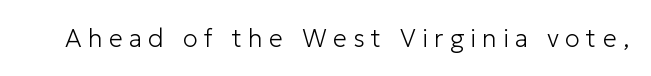
Q: Is the text bold? A: No.
Q: Is the text italic (slanted)? A: No, it is upright.
Q: Is the text underlined? A: No.
Q: Is the spacing between letters normal or unusually wide? A: Unusually wide.
